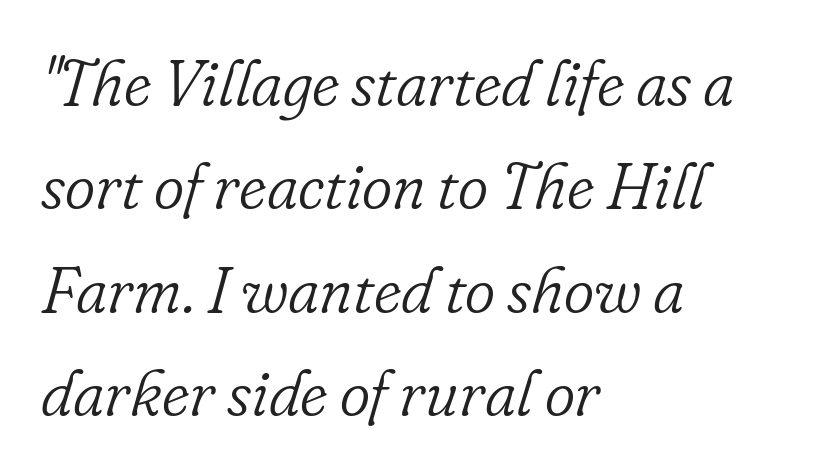
The image shows 65 px light serif type, italic (leaning right); set left-aligned, normal line spacing (1.59x), normal letter spacing, not underlined; low stroke contrast and a small x-height.
